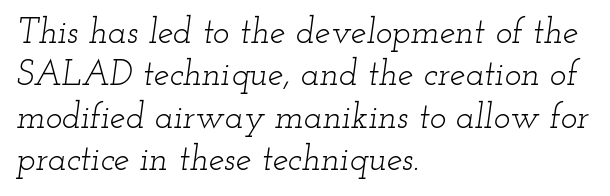
Q: Is the text bold? A: No.
Q: Is the text italic (slanted)? A: Yes, it leans right by about 12 degrees.
Q: Is the typeface a serif or a sans-serif typeface? A: Serif.
Q: Is the text underlined? A: No.
Q: How is the paragraph aligned? A: Left-aligned.
Q: Is the spacing between letters normal or unusually wide? A: Normal.
Q: Width (condensed, normal, or wide)? A: Wide.
Q: Stroke contrast? A: Low.
Q: x-height? A: Small.
Q: Monospaced? A: No.
